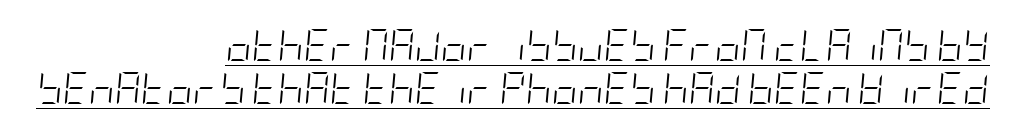
{"italic": "yes", "lean": "right", "slant_degrees": 5, "bold": "no", "weight": "light", "width": "condensed", "stroke_contrast": "low", "x_height": "large", "underline": "yes", "align": "right", "line_spacing": "normal", "line_spacing_ratio": 1.34, "letter_spacing": "normal", "letter_spacing_em": 0.0, "glyph_px": 32}
